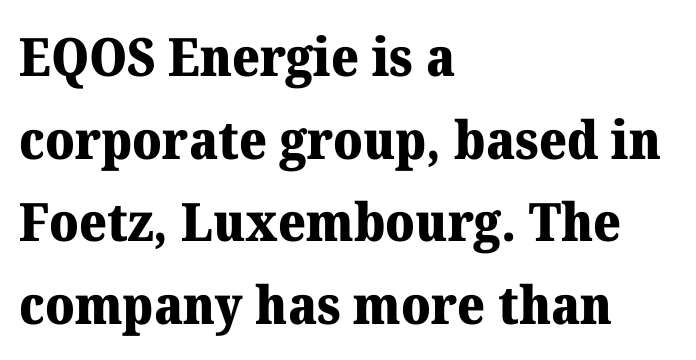
Standard letterfit; no display-style spreading of the glyphs. The passage shown is emphatically bold. You can tell it's not italic because the verticals are truly vertical. Short and long lines alike share a common starting point at left.
